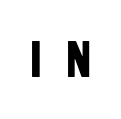
Q: Is the text bold? A: Yes.
Q: Is the typeface a serif or a sans-serif typeface? A: Sans-serif.
Q: Is the text underlined? A: No.
Q: Is the spacing between letters normal or unusually wide? A: Unusually wide.
Q: Width (condensed, normal, or wide)? A: Condensed.
Q: Stroke contrast? A: Low.
Q: x-height? A: Large.
Q: Monospaced? A: No.
